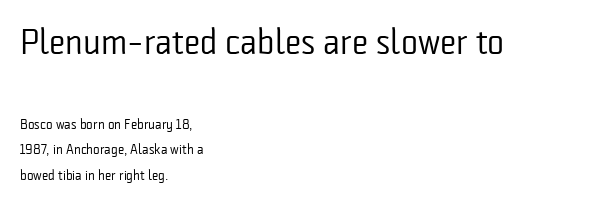
Q: Is the text bold? A: No.
Q: Is the text italic (slanted)? A: No, it is upright.
Q: Is the typeface a serif or a sans-serif typeface? A: Sans-serif.
Q: Is the text underlined? A: No.
Q: How is the paragraph aligned? A: Left-aligned.
Q: Is the spacing between letters normal or unusually wide? A: Normal.
Q: Which block of text is set in a larger size, the first (top) or the second (bottom)? A: The first (top) one.
Q: Width (condensed, normal, or wide)? A: Condensed.
Q: Stroke contrast? A: Low.
Q: x-height? A: Medium.
Q: Monospaced? A: No.
